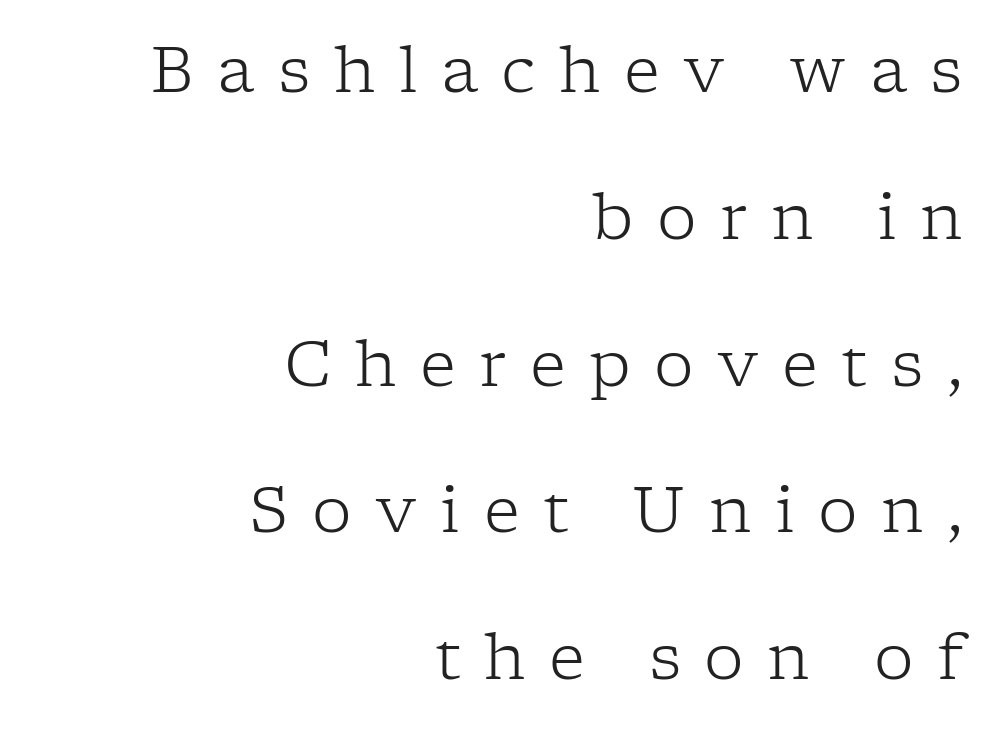
The image shows 63 px light serif type, upright; set right-aligned, loose line spacing (2.33x), unusually wide letter spacing (+0.37 em), not underlined; low stroke contrast and a medium x-height.
